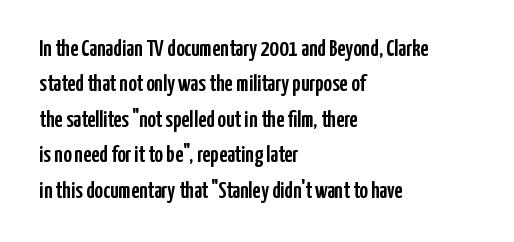
The image shows 23 px text type, upright; set left-aligned, normal line spacing (1.54x), normal letter spacing, not underlined.
